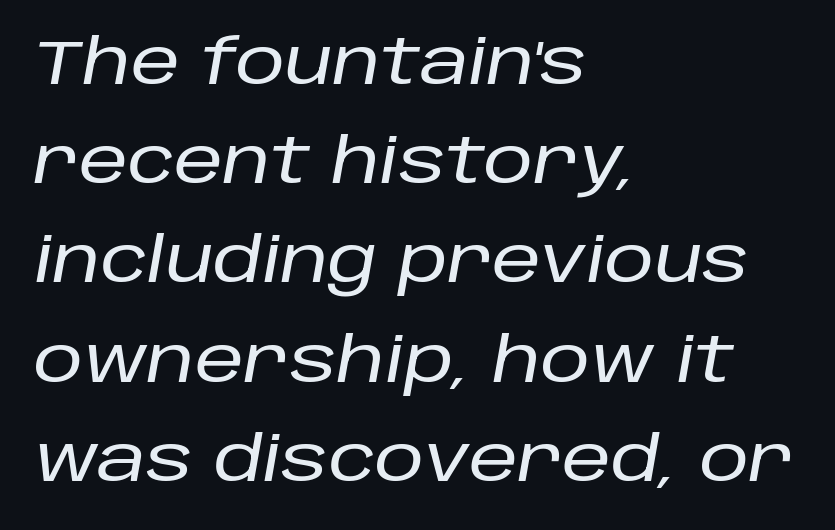
Character widths vary here, with narrow letters taking less room than wide ones. Each line starts at the same left margin while the right side varies. Spacing between characters is what you'd get straight out of the box. The passage shown is not underscored anywhere. The typography opts for an oblique posture over an upright one.
